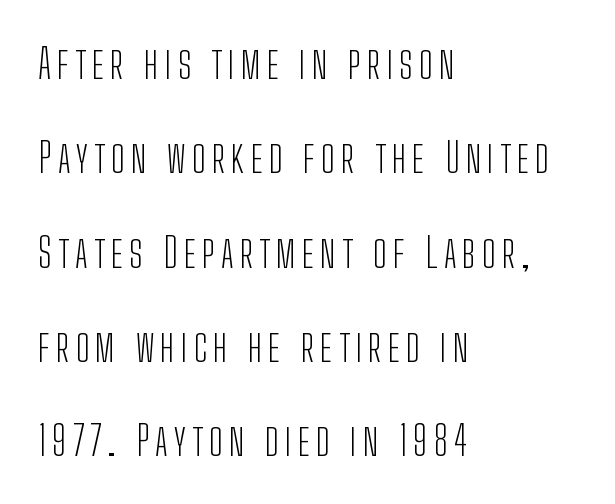
Alignment: flush left. The specimen omits any rule beneath the text block's lines. Airy leading. Do the letters lean? They stand straight. Vertical stems look standard width or narrower in stroke.
